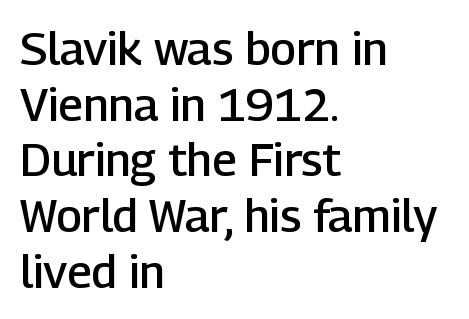
Stems and bowls a touch heavier than normal — semibold. This rendering uses left alignment, leaving the right contour irregular. Words appear dense and cohesive because spacing is normal. I'd call this a sans setting — the letters go barefoot.
